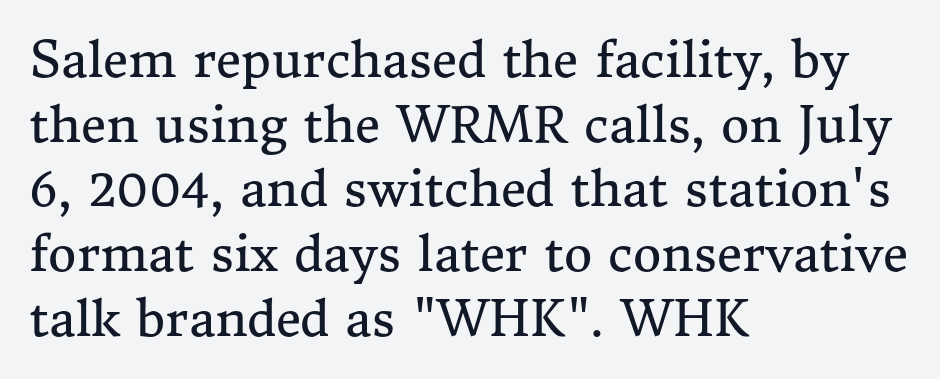
Every stem runs plumb, perpendicular to the baseline. Compared with a centered layout, this one pins lines to the left instead. Tracking value appears to be zero — textbook default spacing. You could not count columns in this text — the font is proportionally spaced.
